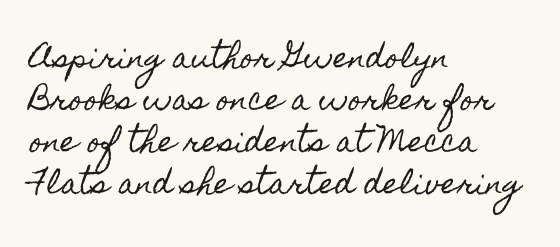
Q: Is the text italic (slanted)? A: Yes.
Q: Is the text underlined? A: No.
Q: How is the paragraph aligned? A: Left-aligned.
Q: Is the spacing between letters normal or unusually wide? A: Normal.
Q: Is the spacing between lines tight, normal or loose? A: Normal.
Q: Width (condensed, normal, or wide)? A: Condensed.
Q: x-height? A: Small.
Q: Monospaced? A: No.
